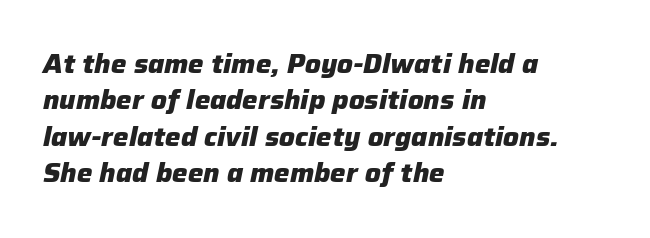
Vertically, the passage feels balanced, rows spaced as you'd expect. Lines of text with bare space underneath. The passage is arranged the way most books set body copy — flush left. These words are printed bold, with thick strokes throughout. Notice how the stems are inclined rather than vertical — that's the hallmark of italics.
